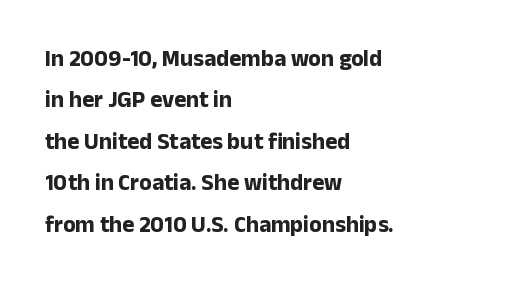
Caption: bold face, heavy strokes. Descenders hang freely into open space. Posture: upright roman. Does the copy run flush right? No — it runs flush left. The tracking reads as untouched default to a designer's eye.
